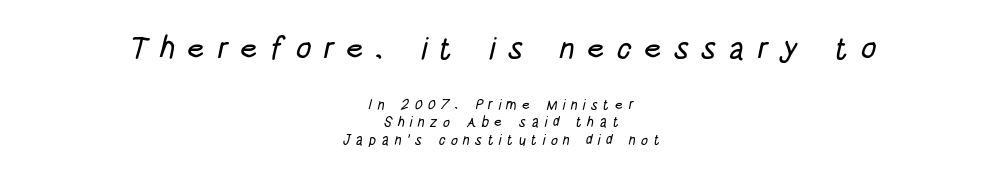
The image shows 31 px condensed sans-serif type; set centered, normal line spacing (1.26x), unusually wide letter spacing (+0.37 em), not underlined; the first (top) block is 2.21x larger; low stroke contrast and a large x-height.
